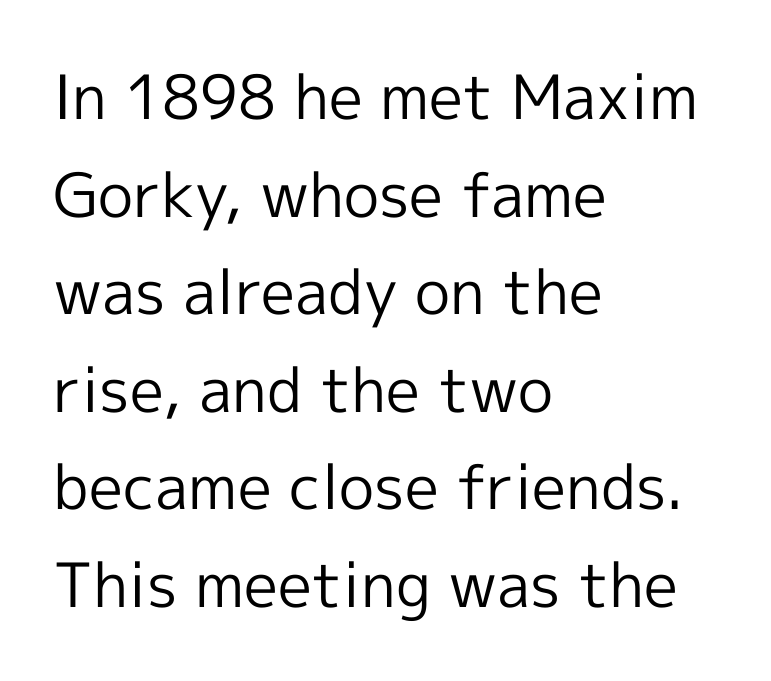
The image shows 61 px regular-weight sans-serif type, upright; set left-aligned, normal line spacing (1.6x), normal letter spacing, not underlined; a medium x-height.
